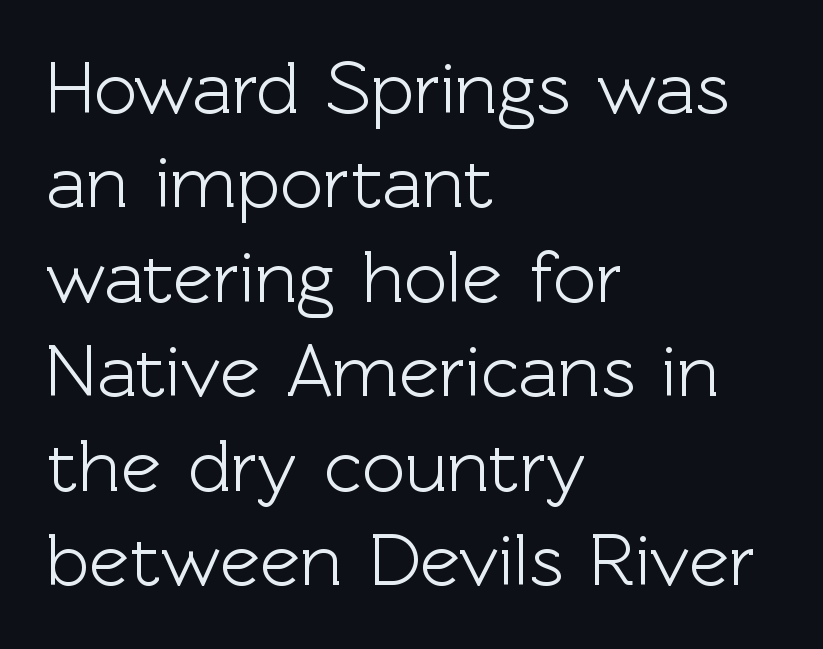
{"serif": "no", "italic": "no", "width": "normal", "x_height": "medium", "monospaced": "no", "underline": "no", "align": "left", "line_spacing": "normal", "line_spacing_ratio": 1.26, "letter_spacing": "normal", "letter_spacing_em": 0.0, "glyph_px": 75}
